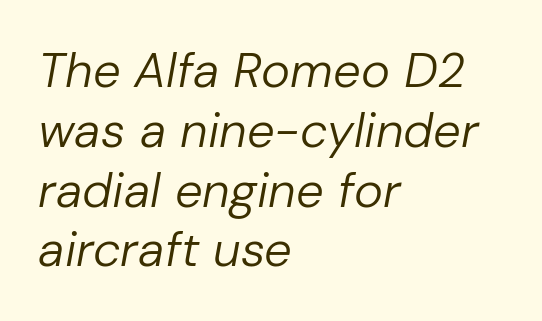
{"italic": "yes", "lean": "right", "slant_degrees": 10, "bold": "no", "weight": "regular", "width": "normal", "stroke_contrast": "low", "x_height": "medium", "monospaced": "no", "underline": "no", "align": "left", "line_spacing_ratio": 1.22, "letter_spacing": "normal", "letter_spacing_em": 0.0, "glyph_px": 49}
